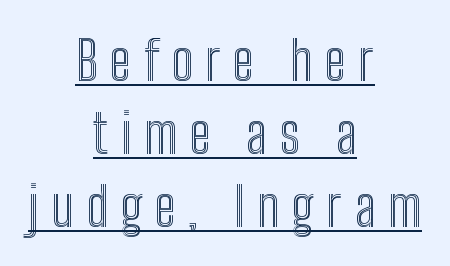
The image shows 54 px condensed type, upright; set centered, normal line spacing (1.35x), unusually wide letter spacing (+0.23 em), underlined; a medium x-height.
